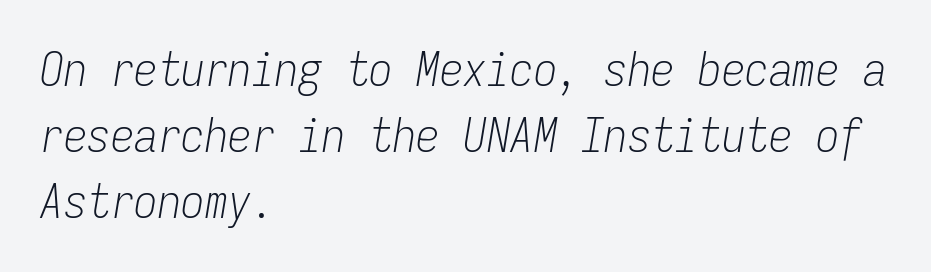
{"italic": "yes", "lean": "right", "slant_degrees": 9, "bold": "no", "weight": "light", "width": "condensed", "stroke_contrast": "low", "x_height": "medium", "monospaced": "yes", "underline": "no", "align": "left", "line_spacing": "normal", "line_spacing_ratio": 1.4, "letter_spacing": "normal", "letter_spacing_em": 0.0, "glyph_px": 47}
